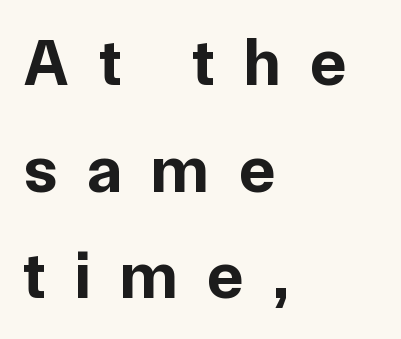
Stroke thickness is high; the sample reads as a true bold. Is the block centered? No — it sits flush against the left margin. The letters advance in unequal steps, a hallmark of proportional type. Beneath every word, the page is bare. Between one letter and the next there's a generous, obvious gap.
